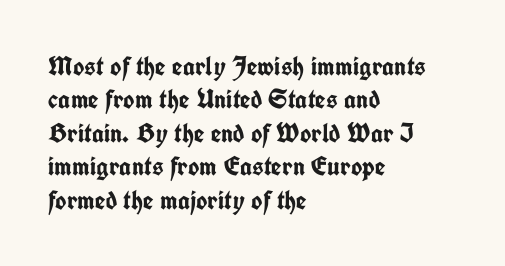
The image shows 27 px bold type, upright; set left-aligned, line spacing 1.24x, normal letter spacing, not underlined.
